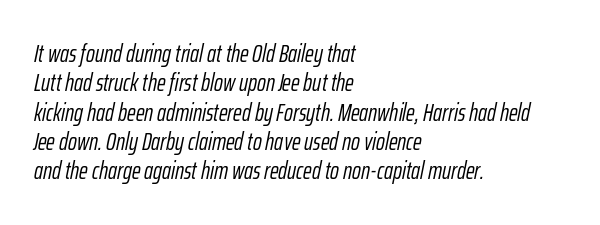
The image shows 24 px text type, italic (leaning right); set left-aligned, line spacing 1.22x, normal letter spacing, not underlined.
